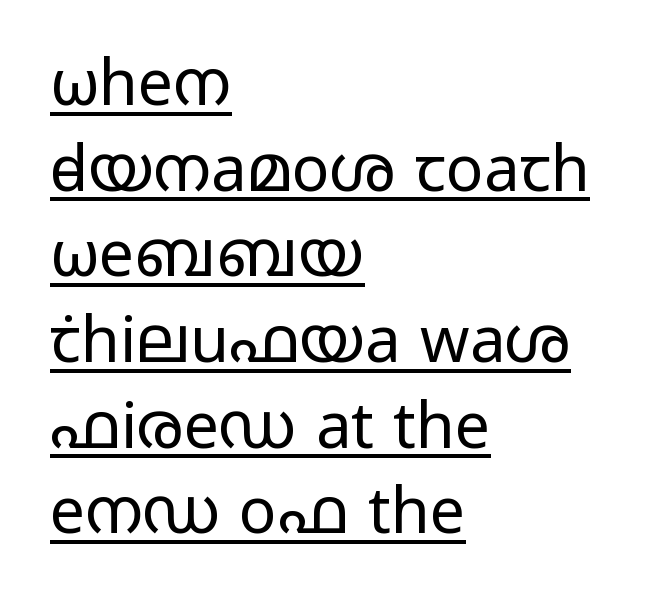
{"serif": "no", "italic": "no", "bold": "no", "weight": "regular", "width": "wide", "stroke_contrast": "low", "x_height": "medium", "monospaced": "no", "underline": "yes", "align": "left", "line_spacing": "normal", "line_spacing_ratio": 1.36, "letter_spacing": "normal", "letter_spacing_em": 0.0, "glyph_px": 63}
